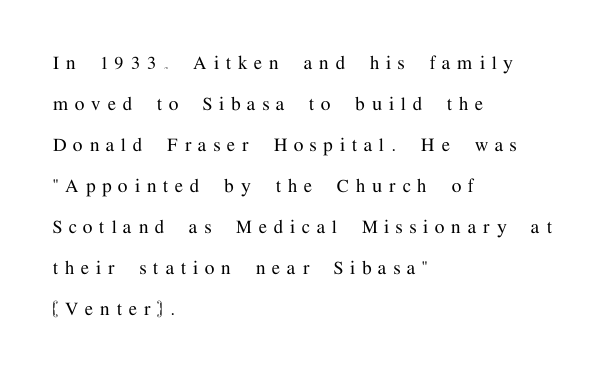
The image shows 22 px text type, upright; set left-aligned, line spacing 1.86x, unusually wide letter spacing (+0.32 em), not underlined.
